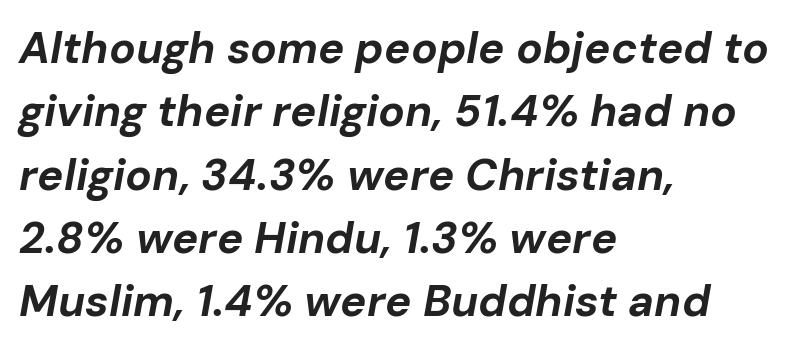
Q: Is the text bold? A: Yes.
Q: Is the text italic (slanted)? A: Yes, it leans right by about 10 degrees.
Q: Is the text underlined? A: No.
Q: How is the paragraph aligned? A: Left-aligned.
Q: Is the spacing between letters normal or unusually wide? A: Normal.
Q: Is the spacing between lines tight, normal or loose? A: Normal.
Q: Width (condensed, normal, or wide)? A: Normal.
Q: Stroke contrast? A: Low.
Q: x-height? A: Medium.
Q: Monospaced? A: No.
